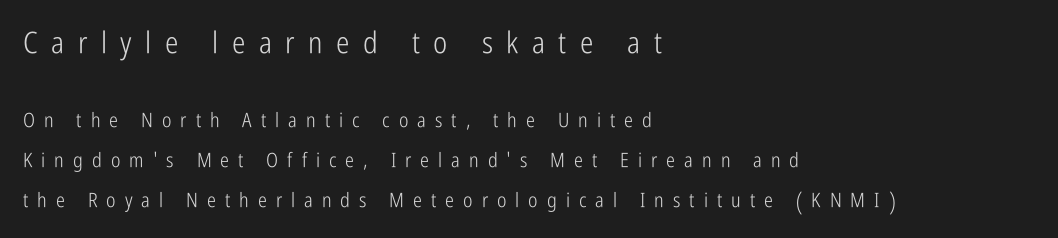
One glance says open: line gaps are wider than usual. The cut favours lightness, reaching ordinary text weight at its darkest. Underline: absent. Think of a printed novel: that variable character pitch is what you see here.
